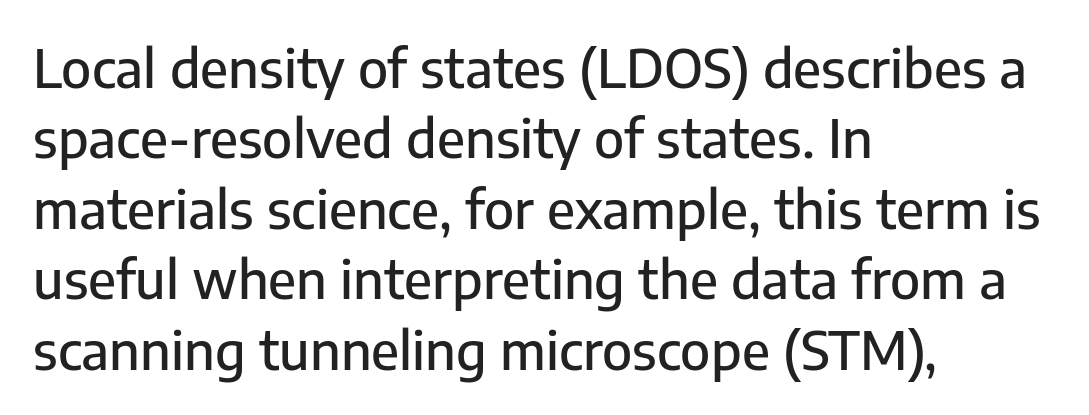
Interline gaps are of average width in this sample. Is this a sans? Yes — the strokes have no serifs. Varying glyph widths throughout — classic text-font behaviour. Every character sits straight up, as roman type does. Caption: multi-line text, flush left, ragged right.
